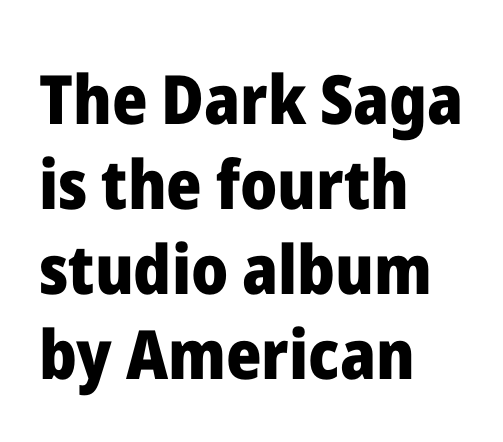
{"serif": "no", "italic": "no", "bold": "yes", "weight": "heavy", "width": "normal", "stroke_contrast": "low", "x_height": "medium", "monospaced": "no", "underline": "no", "align": "left", "line_spacing": "normal", "line_spacing_ratio": 1.25, "letter_spacing": "normal", "letter_spacing_em": 0.0, "glyph_px": 68}
